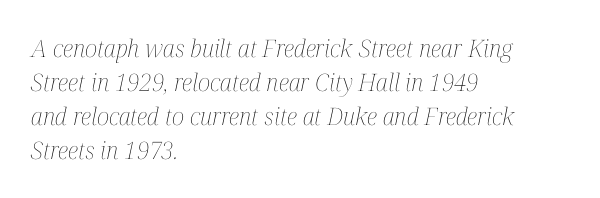
{"italic": "yes", "lean": "right", "slant_degrees": 12, "bold": "no", "underline": "no", "align": "left", "line_spacing": "normal", "line_spacing_ratio": 1.41, "letter_spacing": "normal", "letter_spacing_em": 0.0, "glyph_px": 24}
